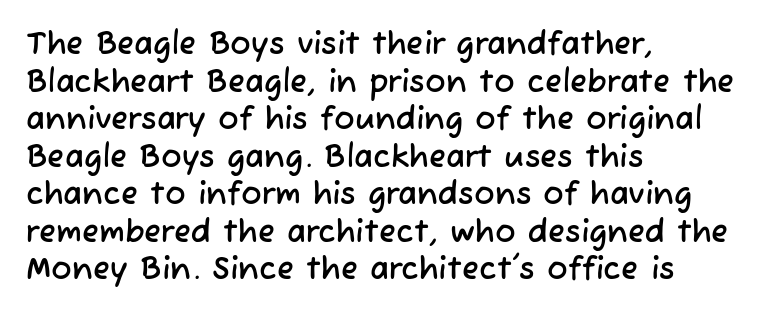
The image shows 31 px sans-serif type; set left-aligned, line spacing 1.21x, normal letter spacing, not underlined; low stroke contrast and a medium x-height.
